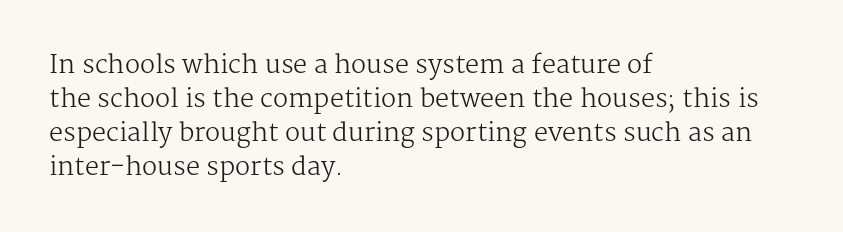
A normal amount of white space separates one row of letters from the next. Honestly, the letter spacing is just normal — you wouldn't notice it. The font's upright variant was chosen for this text. Is this a heavy cut? Hardly; it is regular or lighter. Caption: multi-line text, flush left, ragged right.
